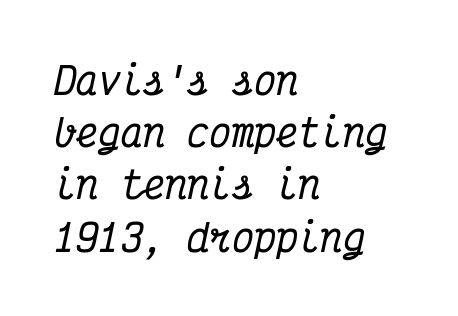
Q: Is the text italic (slanted)? A: Yes, it leans right by about 12 degrees.
Q: Is the typeface a serif or a sans-serif typeface? A: Serif.
Q: Is the text underlined? A: No.
Q: How is the paragraph aligned? A: Left-aligned.
Q: Is the spacing between letters normal or unusually wide? A: Normal.
Q: Is the spacing between lines tight, normal or loose? A: Normal.
Q: Width (condensed, normal, or wide)? A: Condensed.
Q: Stroke contrast? A: Medium.
Q: x-height? A: Medium.
Q: Monospaced? A: Yes.
